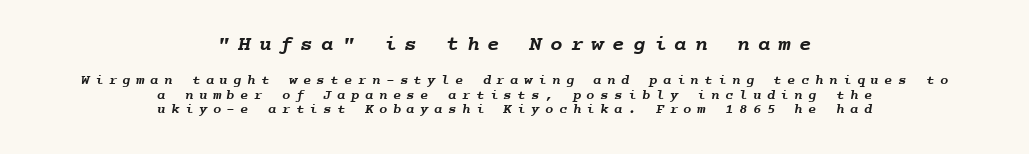
Caption: expanded tracking, letters set apart. Bigger letters appear in the top chunk; the bottom chunk is reduced. Quick note: interline space is minimal. If you folded the block vertically in half, each line would mirror itself in length.
